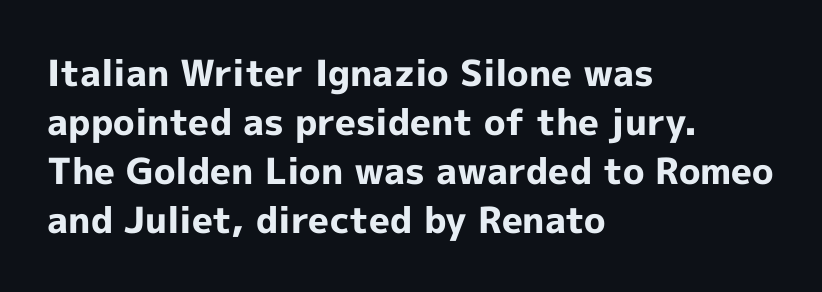
Do the letters lean? They stand straight. Does the copy run flush right? No — it runs flush left. These lines sit exactly where default settings would place them. Words appear dense and cohesive because spacing is normal. Typographic density is high because the face is bold.
